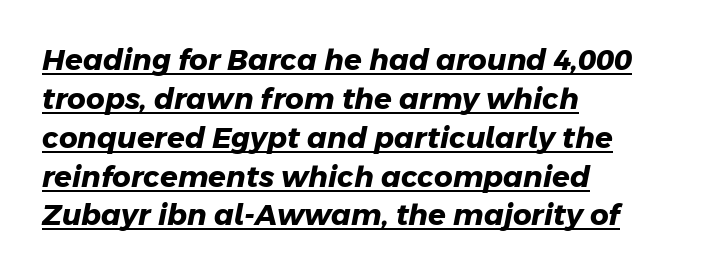
In terms of letterform style, serifs are entirely absent. The text block is weighted toward the left margin, trailing off unevenly rightward. Looks like regular typesetting: each glyph gets only the width it needs. Has an underline been added? It has. Spacing between characters is what you'd get straight out of the box.
